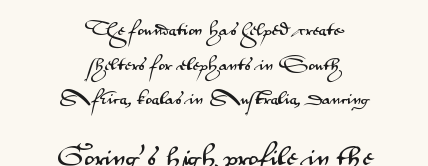
The image shows 21 px text type; set centered, loose line spacing (2.47x), normal letter spacing, not underlined; the second (bottom) block is 1.5x larger.
